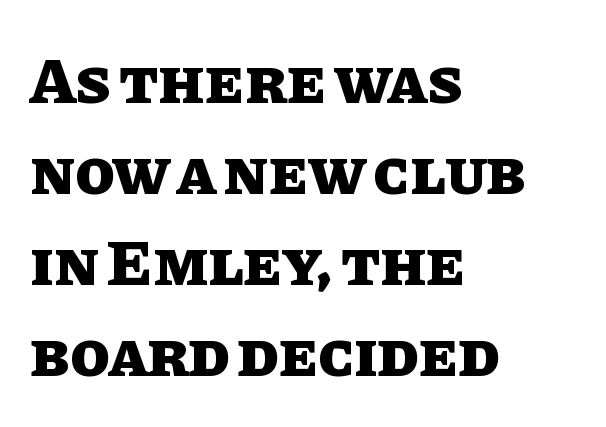
The image shows 65 px heavy type, upright; set left-aligned, normal line spacing (1.4x), normal letter spacing, not underlined; low stroke contrast and a large x-height.
